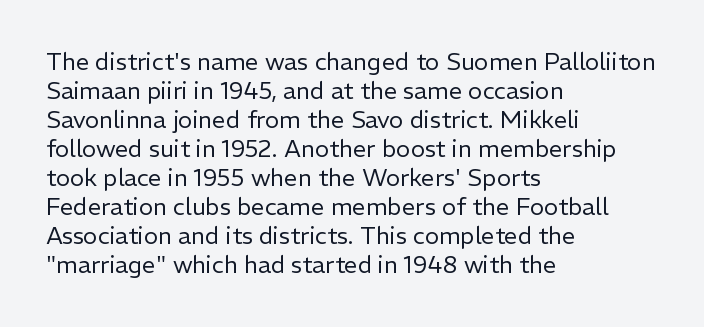
The strokes carry an ordinary text weight at most. Default kerning and tracking; the words read as compact shapes. The gap between lines stays unmarked. Does the lettering tilt? It doesn't — this is upright.
